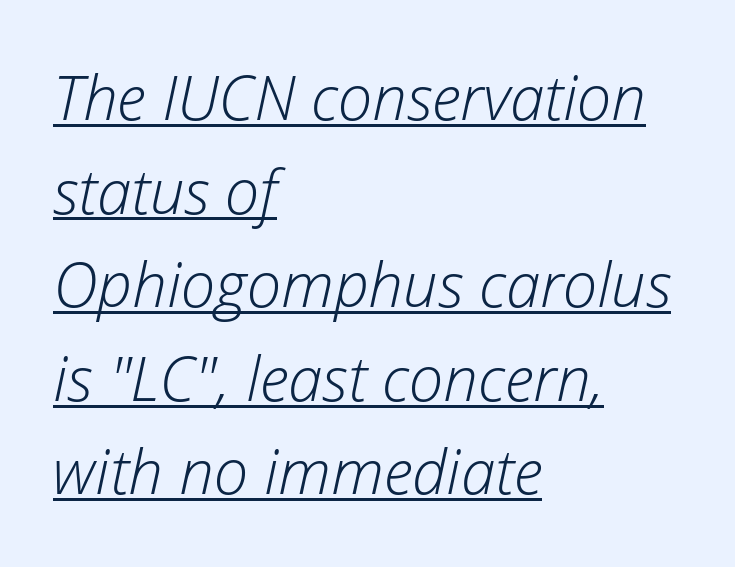
Typeset ragged right — the left edge is the straight one. Summary of weight: not heavy and not bold. Interline gaps are of average width in this sample. Underlined type.
